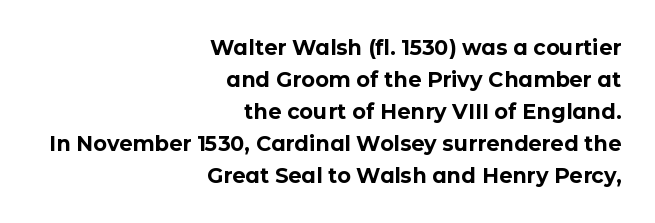
Q: Is the text bold? A: Yes.
Q: Is the text italic (slanted)? A: No, it is upright.
Q: Is the text underlined? A: No.
Q: How is the paragraph aligned? A: Right-aligned.
Q: Is the spacing between letters normal or unusually wide? A: Normal.
Q: Is the spacing between lines tight, normal or loose? A: Normal.
